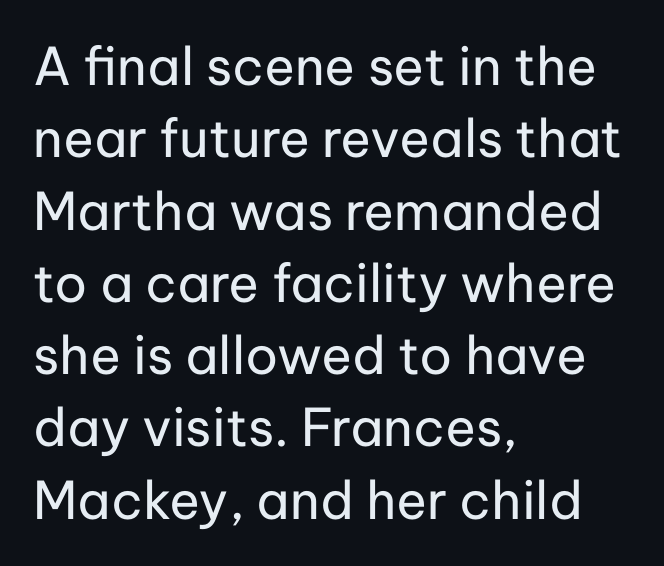
{"serif": "no", "italic": "no", "bold": "no", "weight": "regular", "width": "normal", "stroke_contrast": "low", "x_height": "medium", "monospaced": "no", "underline": "no", "align": "left", "line_spacing": "normal", "line_spacing_ratio": 1.39, "letter_spacing": "normal", "letter_spacing_em": 0.0, "glyph_px": 52}
